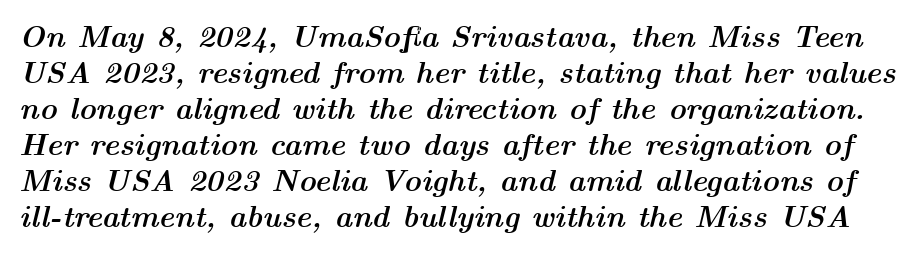
Q: Is the text bold? A: Yes.
Q: Is the text italic (slanted)? A: Yes, it leans right by about 14 degrees.
Q: Is the text underlined? A: No.
Q: Is the spacing between letters normal or unusually wide? A: Normal.
Q: Width (condensed, normal, or wide)? A: Wide.
Q: Stroke contrast? A: Medium.
Q: x-height? A: Medium.
Q: Monospaced? A: No.
